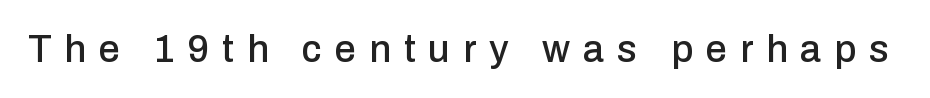
These lines are rendered in a variable-pitch font. Letter spacing: wide. Ascenders rise straight up at ninety degrees. Type without underlining. A sans-serif font was chosen for this passage.
